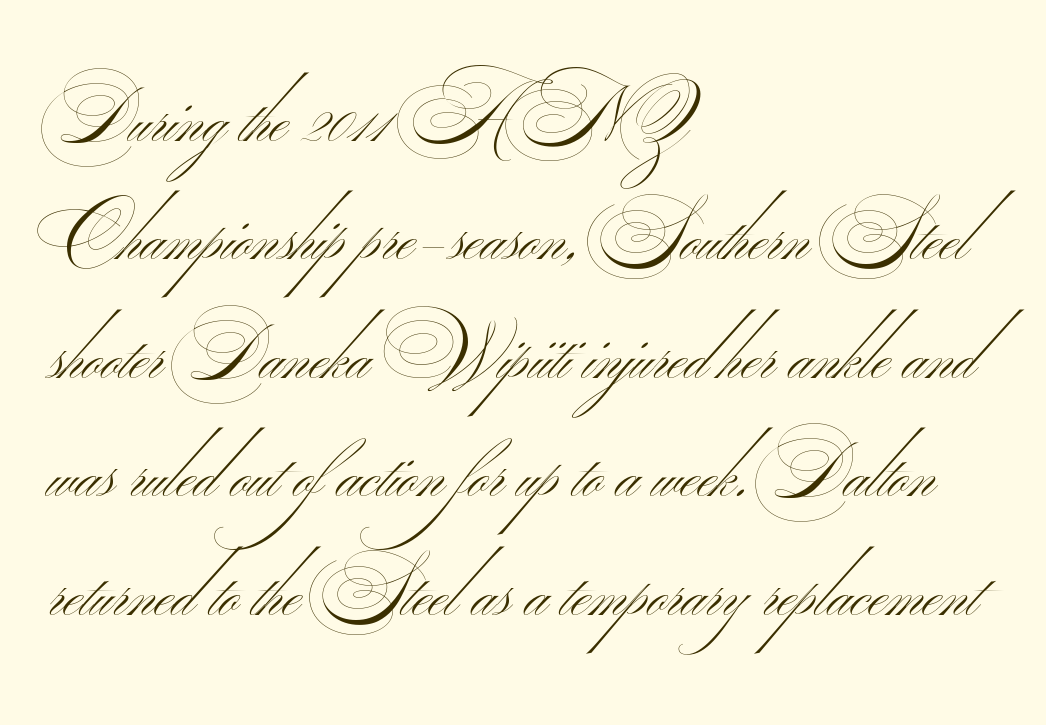
The image shows 79 px thin, wide sans-serif type; set left-aligned, normal line spacing (1.5x), normal letter spacing, not underlined; medium stroke contrast.
